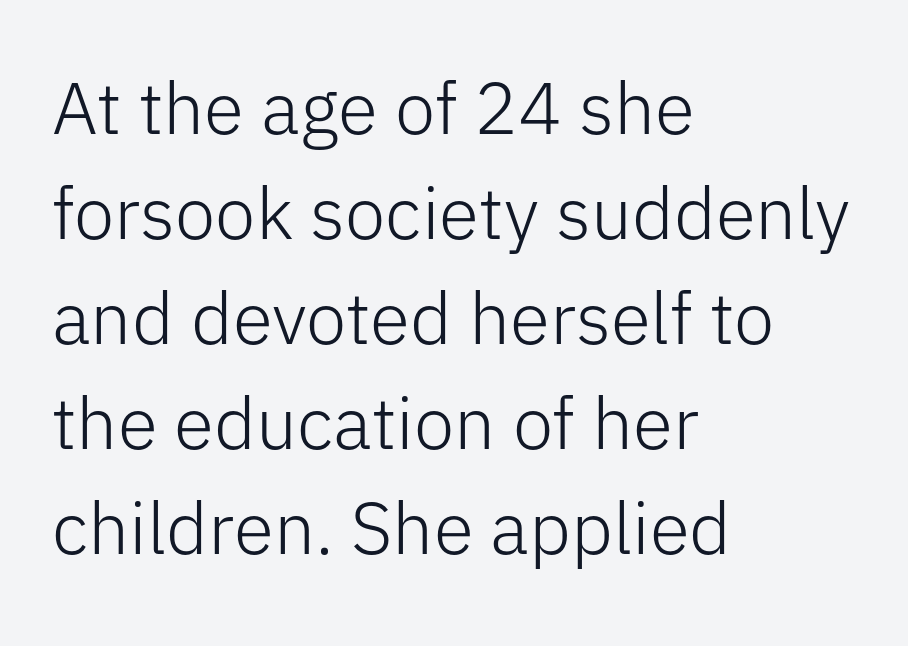
{"serif": "no", "italic": "no", "bold": "no", "weight": "light", "width": "normal", "stroke_contrast": "low", "x_height": "medium", "monospaced": "no", "underline": "no", "align": "left", "line_spacing": "normal", "line_spacing_ratio": 1.44, "letter_spacing": "normal", "letter_spacing_em": 0.0, "glyph_px": 73}
